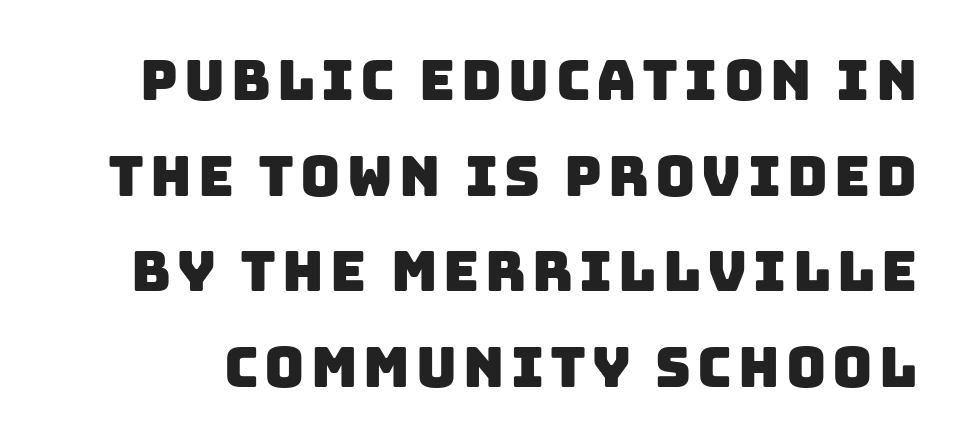
{"serif": "no", "width": "normal", "stroke_contrast": "low", "x_height": "large", "monospaced": "no", "underline": "no", "line_spacing_ratio": 1.74, "glyph_px": 55}
